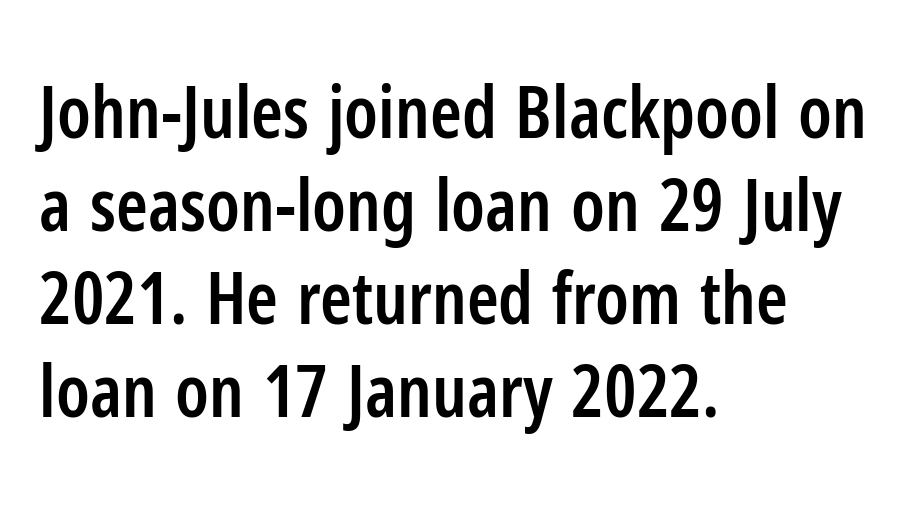
These lines carry some extra weight — a demibold, not a full bold. Nope, not italic — everything's standing straight. Each row of text sits above clean, open space. The rag falls on the right side of this text block.
